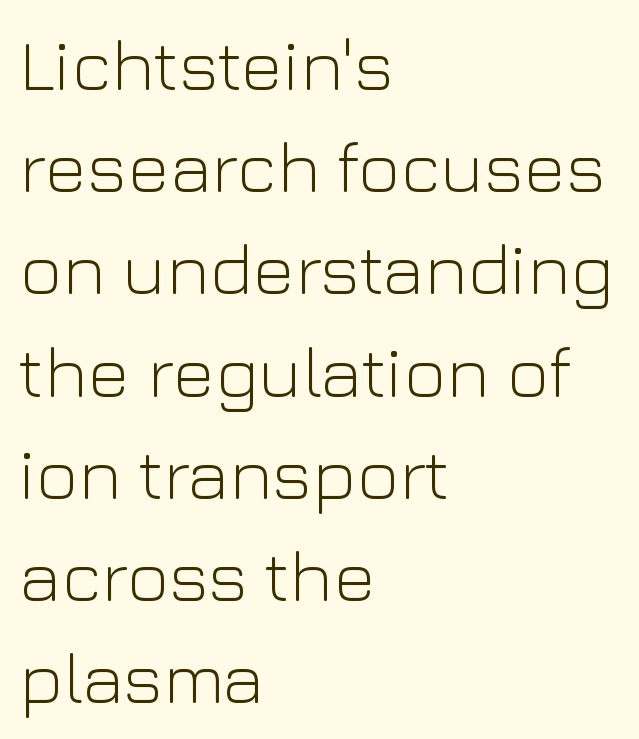
Horizontally, the lines are justified to the leading edge only. Character widths vary here, with narrow letters taking less room than wide ones. Unlike a traditional serif, this face leaves its strokes unadorned. Is the stroke heavy? The answer is a plain regular-or-lighter. How are the letters spaced? Ordinarily, with no added tracking.
